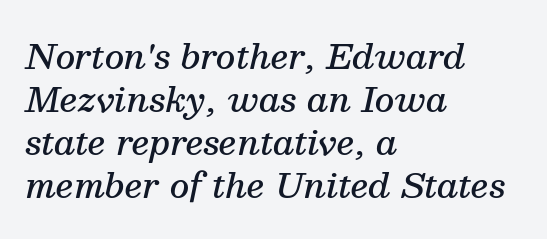
Yep, that's italic — everything's leaning. The space beneath each line is pristine and unruled. This sample keeps an unexceptional amount of space between lines. As a designer I'd log this as weight 600, semibold. This sample uses plain, unmodified letter spacing.
